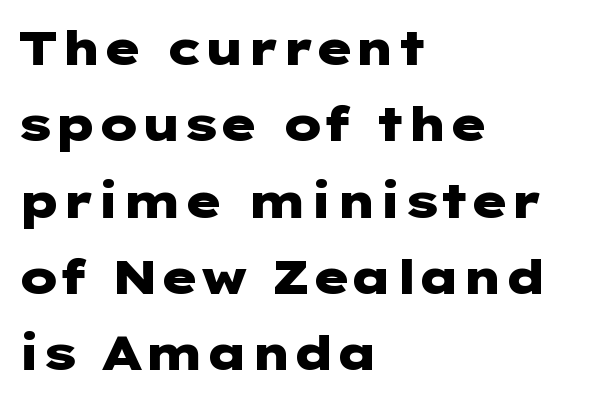
Nothing unusual about the tracking: characters are spaced as the font intends. The specimen omits any rule beneath the text block's lines. Emphasis by weight is at full strength: bold. Vertical strokes here are truly vertical. Reading down the column, the eye jumps a familiar distance to each next line. Classification — sans serif.
